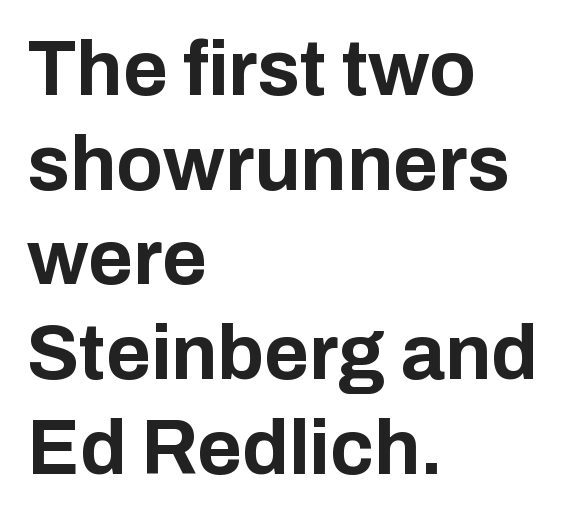
{"serif": "no", "italic": "no", "bold": "yes", "weight": "bold", "width": "normal", "stroke_contrast": "low", "x_height": "medium", "monospaced": "no", "underline": "no", "align": "left", "line_spacing_ratio": 1.23, "letter_spacing": "normal", "letter_spacing_em": 0.0, "glyph_px": 77}
